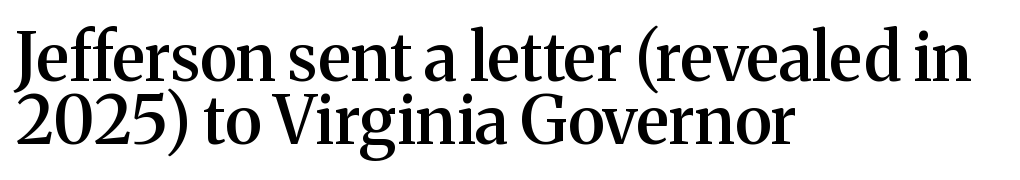
The image shows 66 px semibold serif type, upright; set left-aligned, tight line spacing (0.96x), normal letter spacing, not underlined; medium stroke contrast and a medium x-height.
